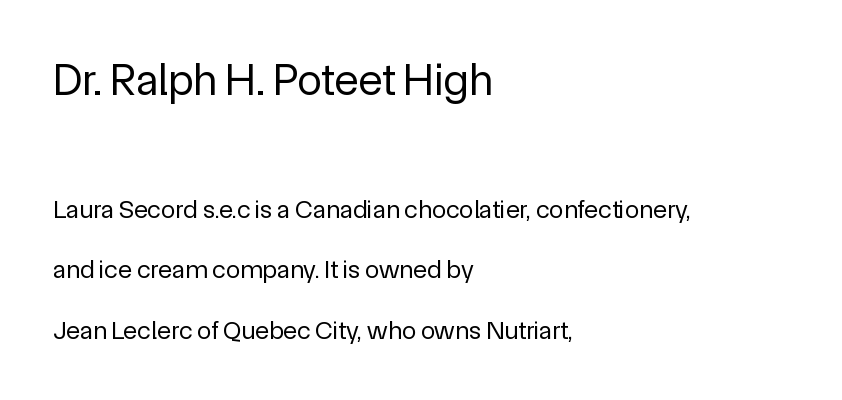
Unlike a traditional serif, this face leaves its strokes unadorned. The typesetting does not lean heavy: it is not bold. This rendering leaves character spacing at its baseline value. Horizontal alignment here is leftward, the default for most running prose.
